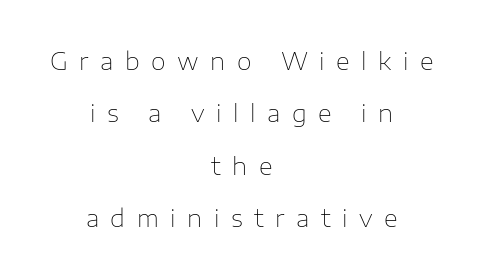
The face looks like a standard text weight, possibly lighter. Ordinary non-slanted type is in use. The rendering uses a large line-height, opening up the rows. Plain, unruled lines of type.
